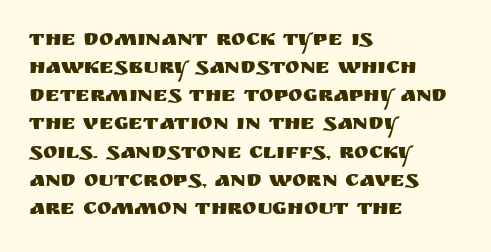
{"italic": "no", "underline": "no", "align": "left", "line_spacing": "normal", "line_spacing_ratio": 1.28, "letter_spacing": "normal", "letter_spacing_em": 0.0, "glyph_px": 22}
